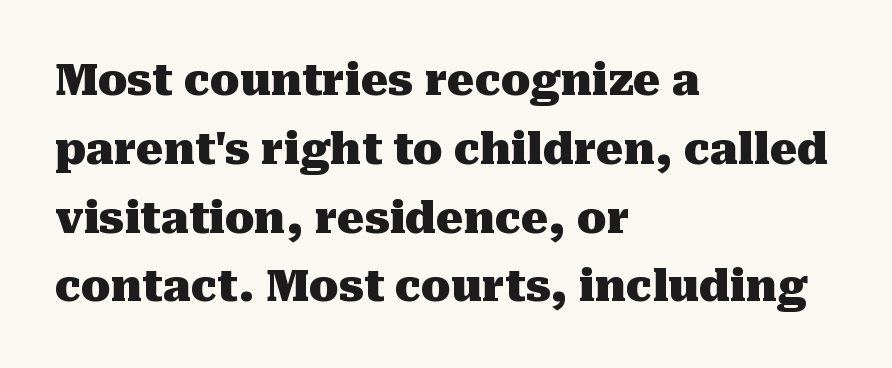
{"serif": "yes", "italic": "no", "bold": "yes", "weight": "heavy", "width": "normal", "stroke_contrast": "medium", "x_height": "medium", "monospaced": "no", "underline": "no", "align": "left", "line_spacing": "normal", "line_spacing_ratio": 1.6, "letter_spacing": "normal", "letter_spacing_em": 0.0, "glyph_px": 43}
